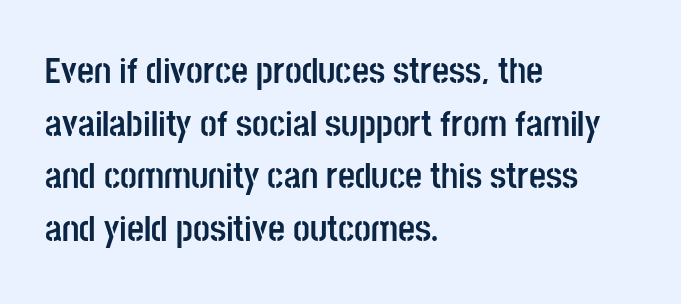
Examine the stroke ends and you'll find no serifs. Tracking value appears to be zero — textbook default spacing. Think of a printed novel: that variable character pitch is what you see here. All the whitespace from short lines collects on the right.
